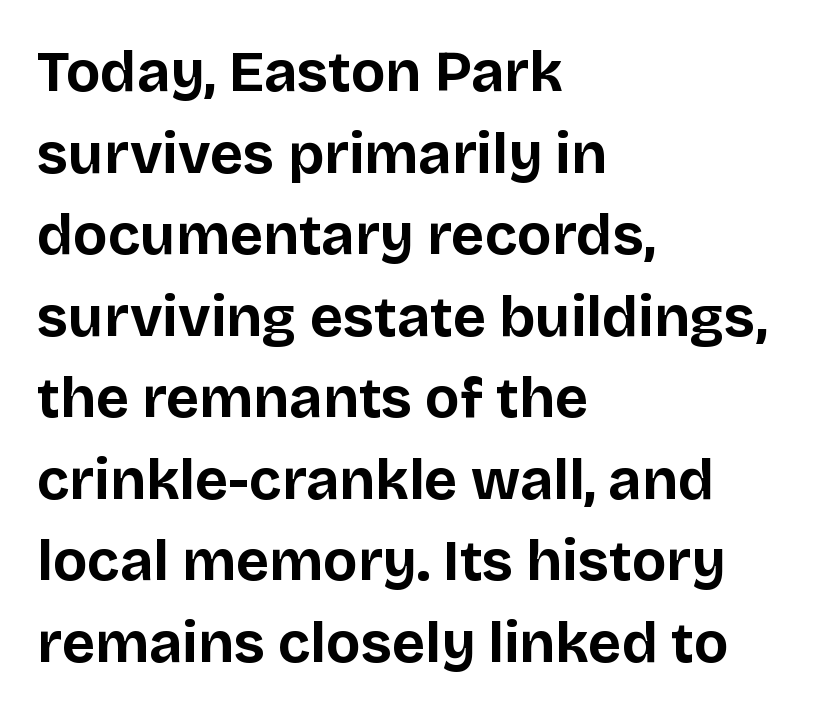
{"serif": "no", "italic": "no", "bold": "yes", "weight": "bold", "width": "normal", "stroke_contrast": "low", "x_height": "large", "monospaced": "no", "underline": "no", "align": "left", "line_spacing": "normal", "line_spacing_ratio": 1.43, "letter_spacing": "normal", "letter_spacing_em": 0.0, "glyph_px": 57}
